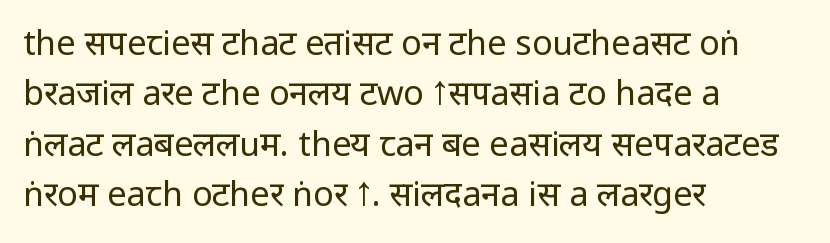
Leftover space on each line is placed entirely after the last word. Ink coverage per letter is moderate at most. Descenders are the only things crossing below the line. Vertical strokes here are truly vertical. What kind of face is this? One without serifs — a sans. Caption: standard tracking, unaltered.
